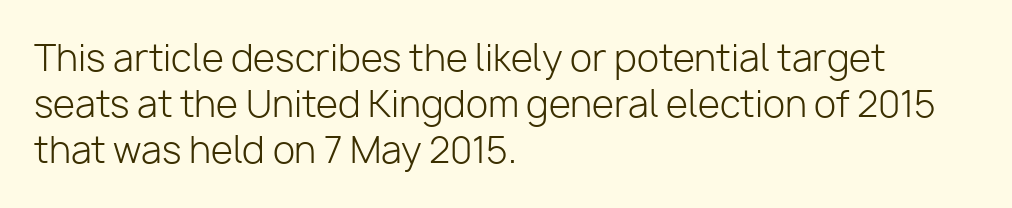
No word sits above an underline. Is there much room between lines? A standard amount, neither cramped nor airy. There is no visible air inserted between adjacent glyphs. Each letter's strokes conclude bluntly, with no projecting serifs. The setting favours the left margin, as ordinary paragraphs usually do. These lines were composed using upright roman letters.
